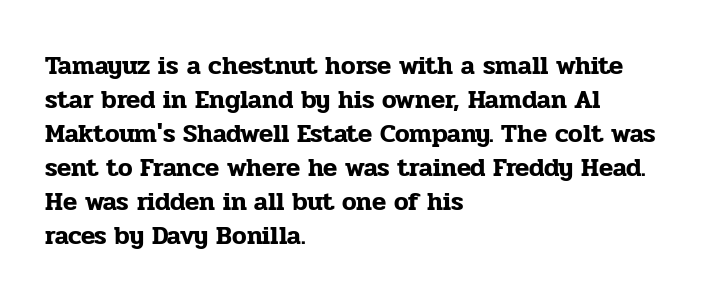
Q: Is the text italic (slanted)? A: No, it is upright.
Q: Is the text underlined? A: No.
Q: How is the paragraph aligned? A: Left-aligned.
Q: Is the spacing between letters normal or unusually wide? A: Normal.
Q: Is the spacing between lines tight, normal or loose? A: Normal.
